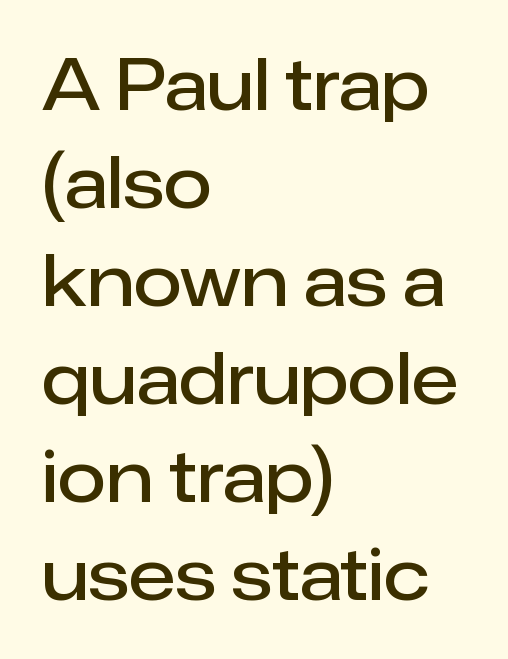
Q: Is the text bold? A: Semi-bold.
Q: Is the text italic (slanted)? A: No, it is upright.
Q: Is the typeface a serif or a sans-serif typeface? A: Sans-serif.
Q: Is the text underlined? A: No.
Q: How is the paragraph aligned? A: Left-aligned.
Q: Is the spacing between letters normal or unusually wide? A: Normal.
Q: Is the spacing between lines tight, normal or loose? A: Normal.
Q: Width (condensed, normal, or wide)? A: Normal.
Q: Stroke contrast? A: Low.
Q: x-height? A: Medium.
Q: Monospaced? A: No.
